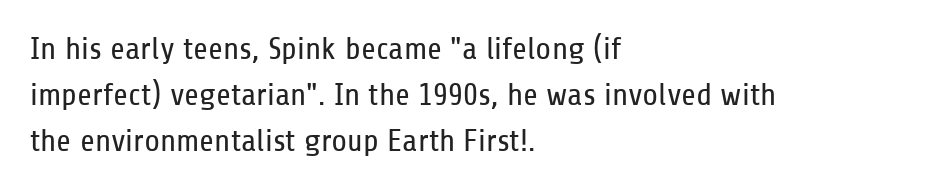
{"serif": "no", "italic": "no", "bold": "no", "weight": "regular", "width": "condensed", "stroke_contrast": "low", "x_height": "medium", "monospaced": "no", "underline": "no", "align": "left", "line_spacing": "normal", "line_spacing_ratio": 1.44, "letter_spacing": "normal", "letter_spacing_em": 0.0, "glyph_px": 32}
